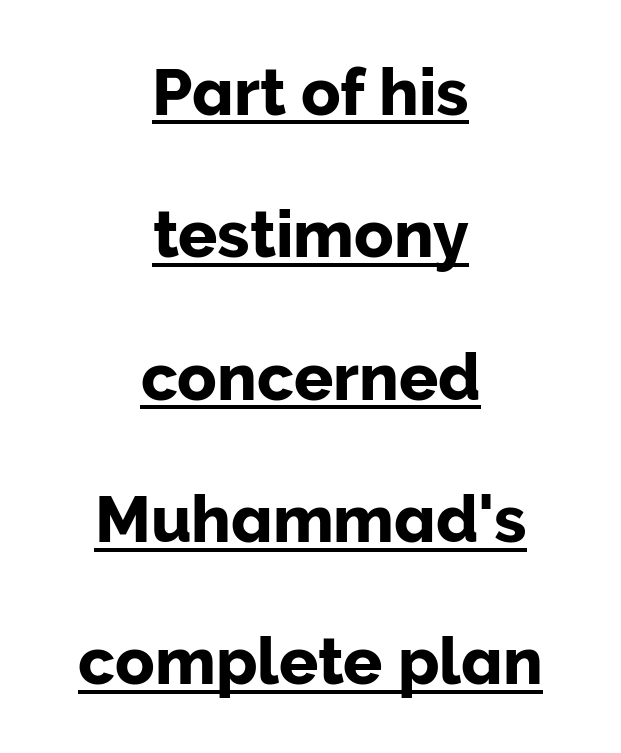
{"serif": "no", "italic": "no", "width": "normal", "stroke_contrast": "low", "x_height": "medium", "monospaced": "no", "underline": "yes", "align": "center", "line_spacing": "loose", "line_spacing_ratio": 2.19, "letter_spacing": "normal", "letter_spacing_em": 0.0, "glyph_px": 65}
